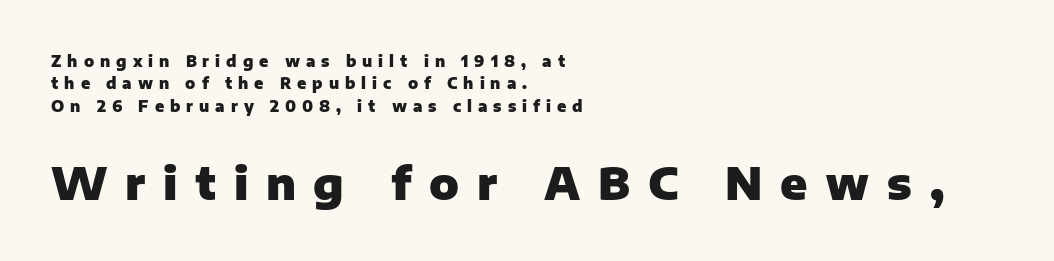
{"serif": "no", "italic": "no", "bold": "yes", "weight": "heavy", "width": "normal", "stroke_contrast": "low", "x_height": "medium", "monospaced": "no", "underline": "no", "align": "left", "line_spacing": "normal", "line_spacing_ratio": 1.5, "letter_spacing": "wide", "letter_spacing_em": 0.4, "larger_block": "second", "size_ratio": 2.93, "glyph_px": 44}
